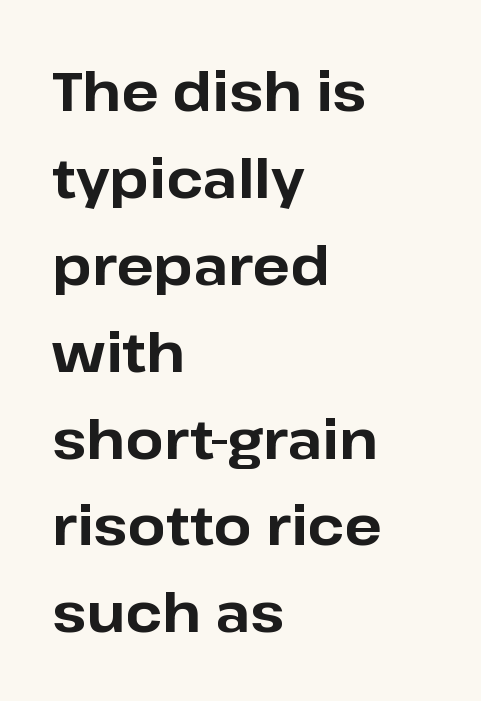
Does the type have serifs? No, each stem ends abruptly. The passage shown is emphatically bold. Each line starts at the same left margin while the right side varies. The space directly below the letters is spotless. The face used here is rendered with its standard letterfit.
